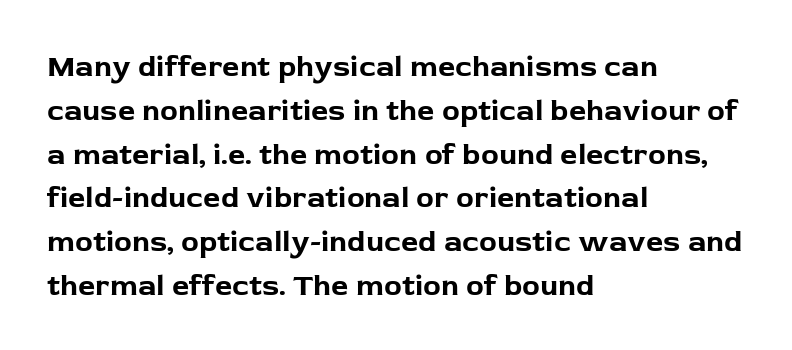
The image shows 30 px bold sans-serif type, upright; set left-aligned, normal line spacing (1.46x), normal letter spacing, not underlined; low stroke contrast and a medium x-height.
